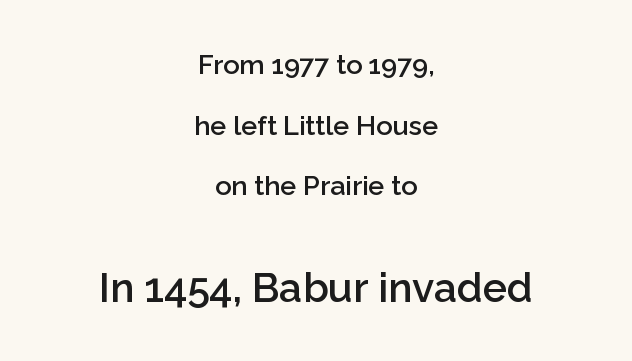
The image shows 41 px semibold sans-serif type, upright; set centered, loose line spacing (2.25x), normal letter spacing, not underlined; the second (bottom) block is 1.52x larger; low stroke contrast and a medium x-height.
